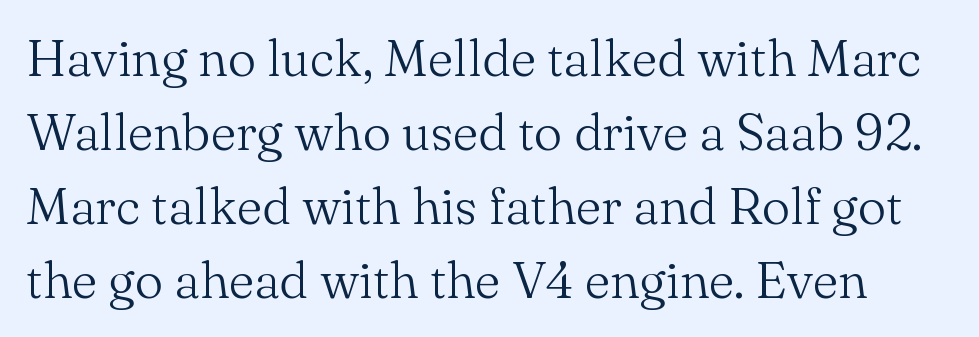
Q: Is the text bold? A: No.
Q: Is the text italic (slanted)? A: No, it is upright.
Q: Is the typeface a serif or a sans-serif typeface? A: Serif.
Q: Is the text underlined? A: No.
Q: Is the spacing between letters normal or unusually wide? A: Normal.
Q: Is the spacing between lines tight, normal or loose? A: Normal.
Q: Width (condensed, normal, or wide)? A: Normal.
Q: Stroke contrast? A: Medium.
Q: x-height? A: Small.
Q: Monospaced? A: No.
